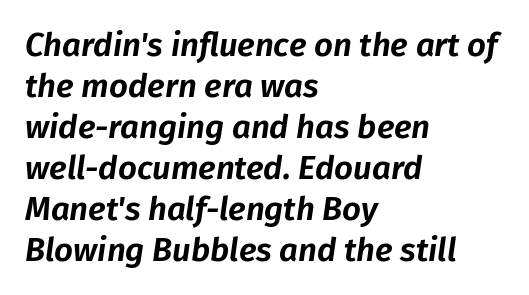
The image shows 33 px text type, italic (leaning right); set left-aligned, line spacing 1.24x, normal letter spacing, not underlined; low stroke contrast and a medium x-height.
